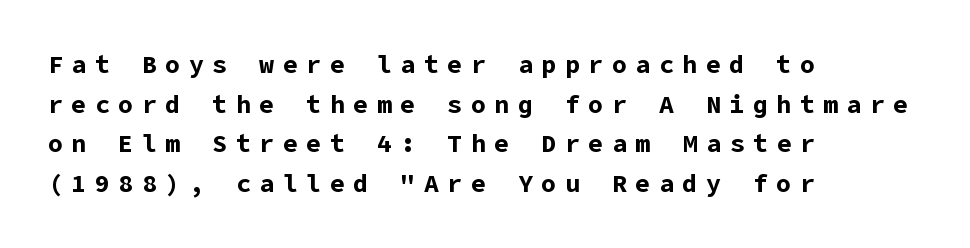
The image shows 25 px bold type, upright; set left-aligned, normal line spacing (1.59x), unusually wide letter spacing (+0.34 em), not underlined.
